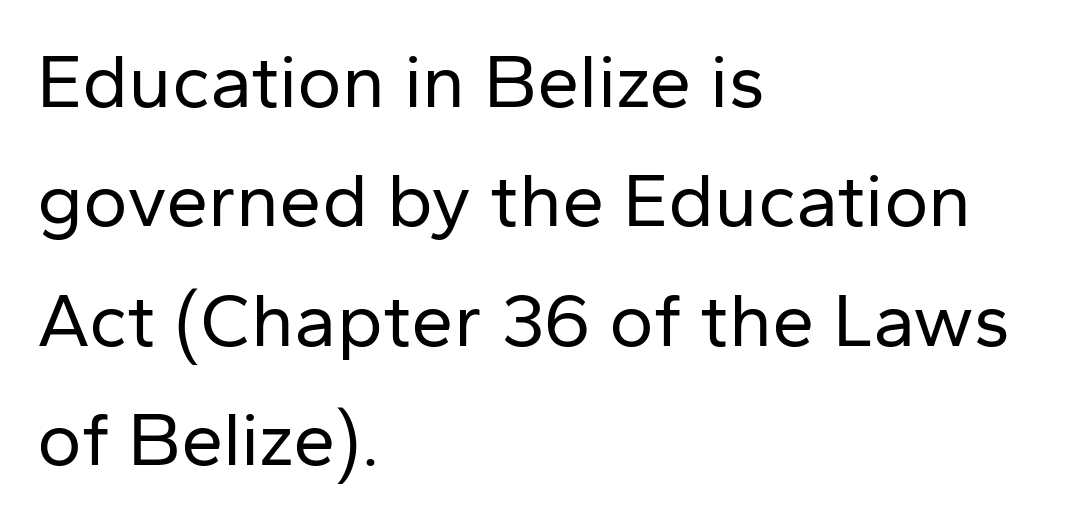
{"serif": "no", "italic": "no", "bold": "no", "weight": "regular", "width": "normal", "stroke_contrast": "low", "x_height": "medium", "monospaced": "no", "underline": "no", "align": "left", "line_spacing": "normal", "line_spacing_ratio": 1.57, "letter_spacing": "normal", "letter_spacing_em": 0.0, "glyph_px": 76}
